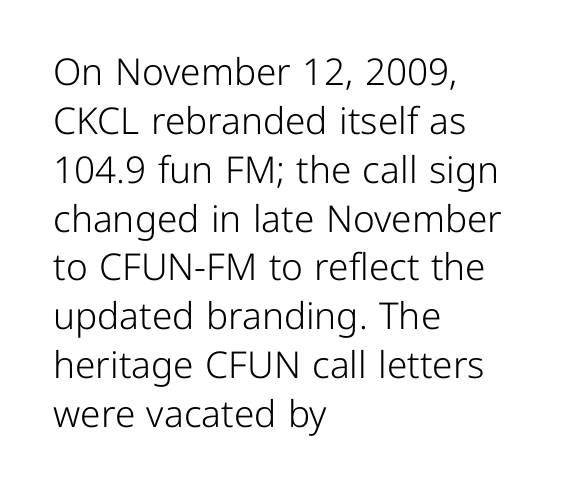
{"serif": "no", "italic": "no", "bold": "no", "weight": "light", "width": "normal", "stroke_contrast": "low", "x_height": "medium", "monospaced": "no", "underline": "no", "align": "left", "line_spacing": "normal", "line_spacing_ratio": 1.32, "letter_spacing": "normal", "letter_spacing_em": 0.0, "glyph_px": 37}
